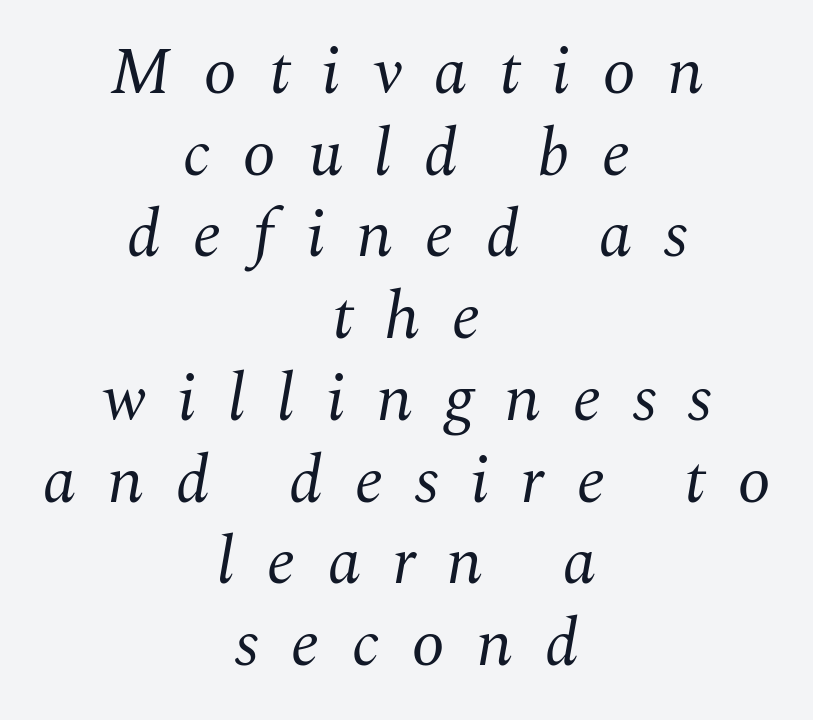
{"serif": "yes", "italic": "yes", "lean": "right", "slant_degrees": 10, "bold": "no", "weight": "regular", "width": "normal", "stroke_contrast": "medium", "x_height": "medium", "monospaced": "no", "underline": "no", "align": "center", "line_spacing_ratio": 1.22, "letter_spacing": "wide", "letter_spacing_em": 0.47, "glyph_px": 67}
